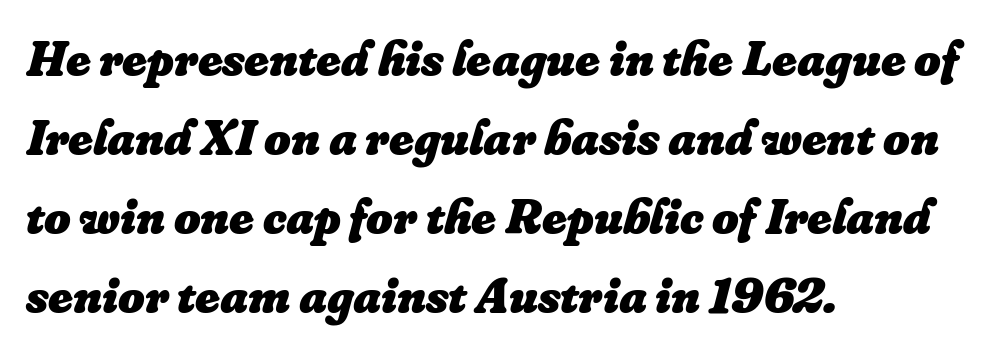
Q: Is the text bold? A: Yes.
Q: Is the text italic (slanted)? A: Yes, it leans right by about 16 degrees.
Q: Is the text underlined? A: No.
Q: How is the paragraph aligned? A: Left-aligned.
Q: Is the spacing between letters normal or unusually wide? A: Normal.
Q: Is the spacing between lines tight, normal or loose? A: Normal.
Q: Width (condensed, normal, or wide)? A: Normal.
Q: Stroke contrast? A: Low.
Q: x-height? A: Small.
Q: Monospaced? A: No.
